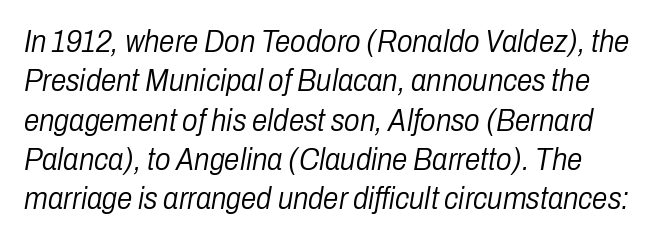
The zone under the glyphs is completely vacant. The face used here is rendered with its standard letterfit. Caption: face not bold, strokes unweighted. The lettering tilts uniformly, giving the passage an italic look. Regular leading.
